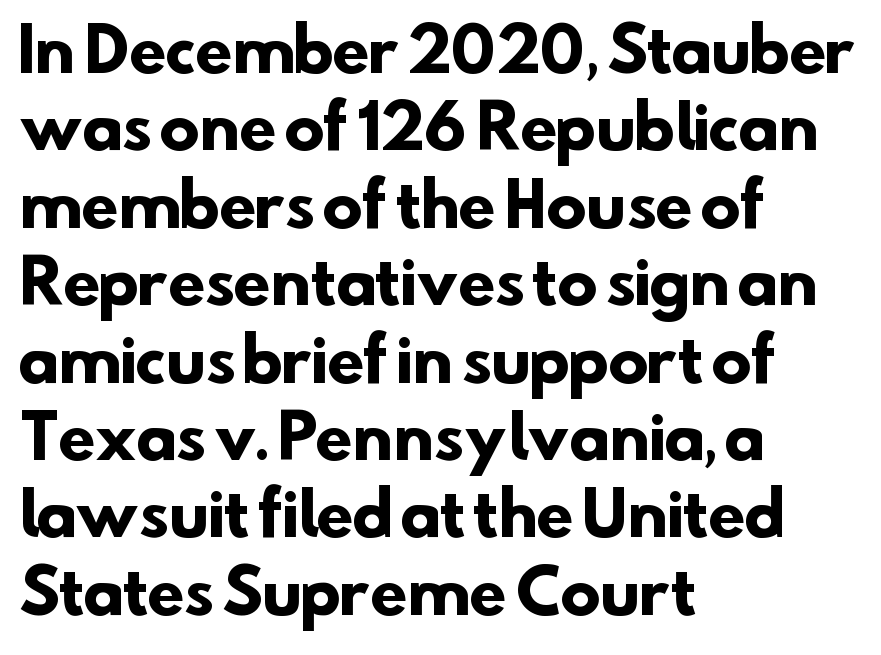
The compositor pushed each line to the left boundary. Does extra space separate the letters? No, they use regular spacing. Normally led — the rows are evenly, conventionally spaced. Strong, thick strokes mark this as bold type. Do the characters align in a grid? No, the font is proportional.
